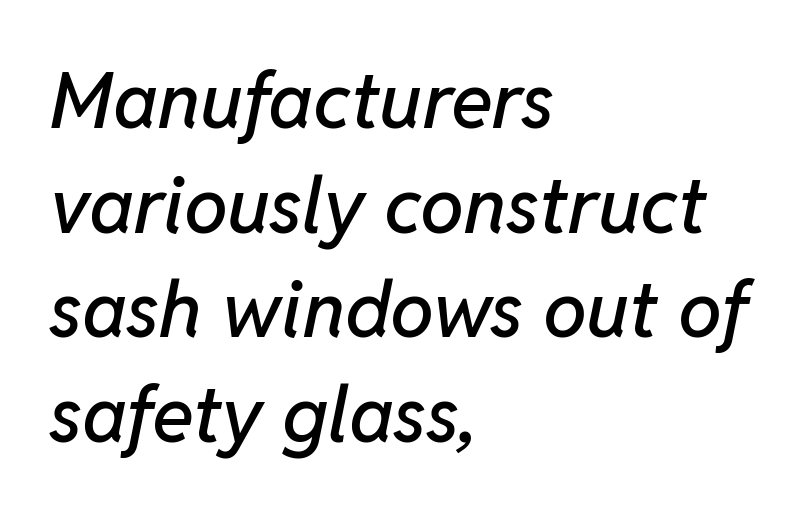
{"italic": "yes", "lean": "right", "slant_degrees": 11, "width": "normal", "stroke_contrast": "low", "x_height": "medium", "monospaced": "no", "underline": "no", "align": "left", "line_spacing": "normal", "line_spacing_ratio": 1.34, "letter_spacing": "normal", "letter_spacing_em": 0.0, "glyph_px": 78}
